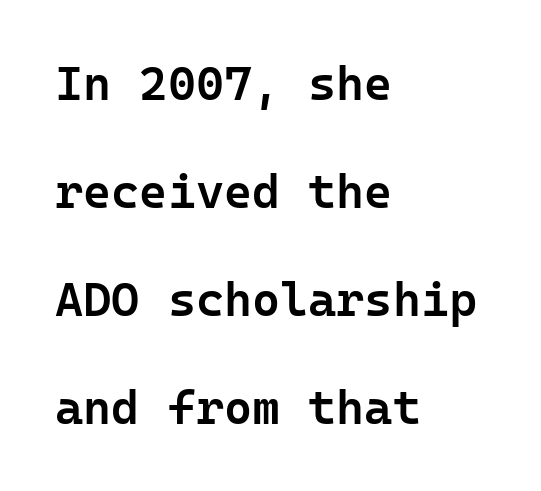
The image shows 48 px semibold sans-serif type, upright; set left-aligned, loose line spacing (2.25x), normal letter spacing, not underlined; low stroke contrast and a medium x-height.
